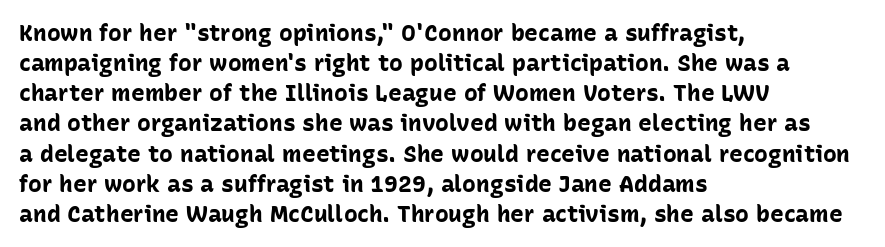
{"italic": "no", "bold": "yes", "underline": "no", "align": "left", "line_spacing": "normal", "line_spacing_ratio": 1.31, "letter_spacing": "normal", "letter_spacing_em": 0.0, "glyph_px": 23}
